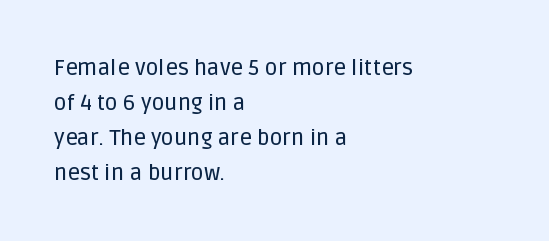
The vertical gap from one line to the next is medium. In terms of posture, this sample is upright. The ragged edge is on the right, which tells us the setting is flush left. Look at the tracking — it's just the regular setting, nothing added. Only glyphs here, with clear space below each row.
